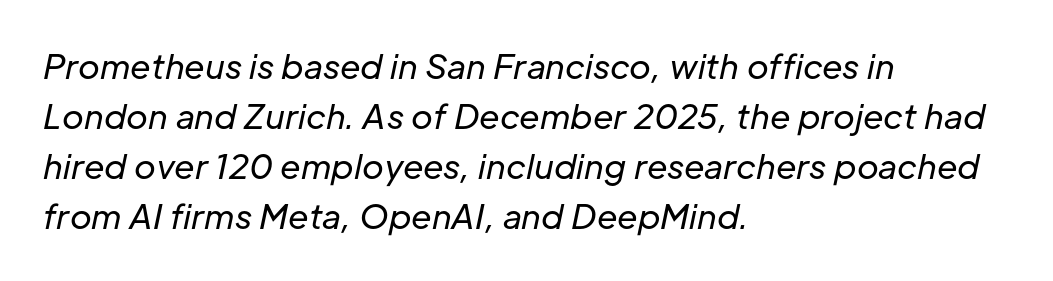
The image shows 33 px regular-weight type, italic (leaning right); set left-aligned, normal line spacing (1.52x), normal letter spacing, not underlined; low stroke contrast and a medium x-height.
